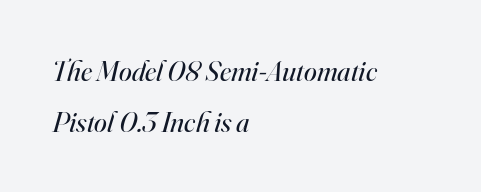
The image shows 29 px regular-weight serif type, italic (leaning right); set left-aligned, line spacing 1.75x, normal letter spacing, not underlined; high stroke contrast and a small x-height.
